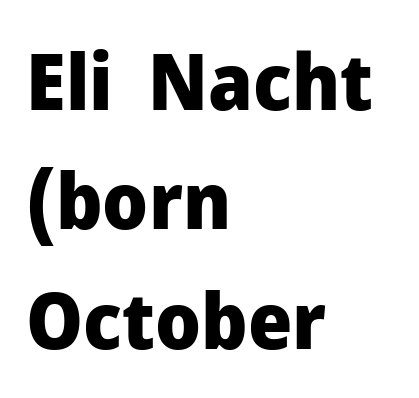
{"serif": "no", "italic": "no", "bold": "yes", "weight": "heavy", "width": "normal", "stroke_contrast": "low", "x_height": "medium", "monospaced": "no", "underline": "no", "align": "left", "line_spacing": "normal", "line_spacing_ratio": 1.53, "letter_spacing": "normal", "letter_spacing_em": 0.0, "glyph_px": 78}
